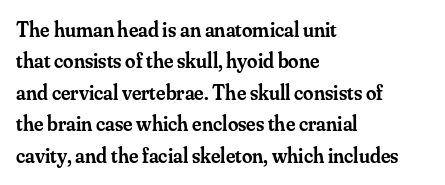
{"italic": "no", "bold": "semi", "underline": "no", "align": "left", "line_spacing": "normal", "line_spacing_ratio": 1.5, "letter_spacing": "normal", "letter_spacing_em": 0.0, "glyph_px": 21}
